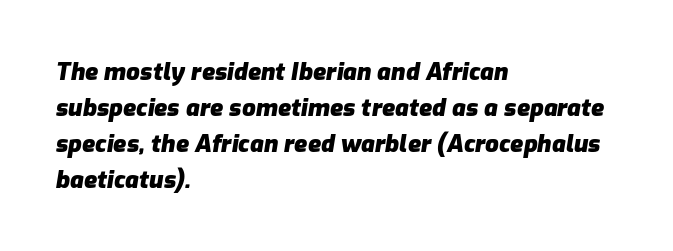
The image shows 24 px bold type, italic (leaning right); set left-aligned, normal line spacing (1.5x), normal letter spacing, not underlined.
